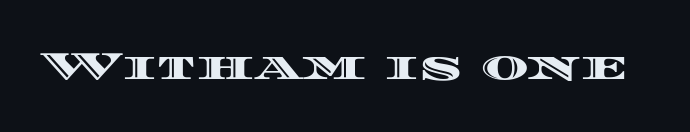
The image shows 40 px wide type, upright; set normal letter spacing, not underlined; a large x-height.
